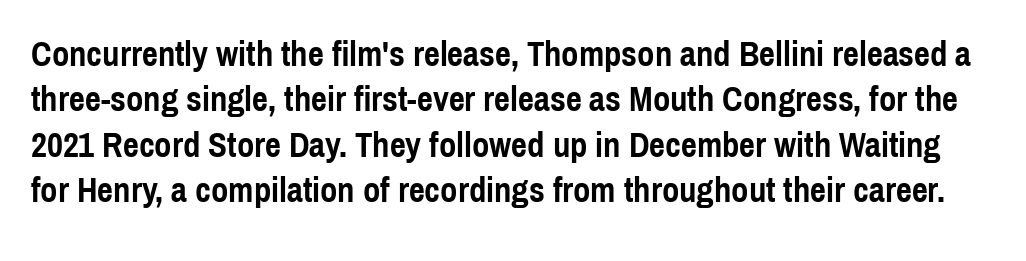
{"serif": "no", "italic": "no", "bold": "yes", "weight": "semibold", "width": "condensed", "x_height": "medium", "monospaced": "no", "underline": "no", "line_spacing": "normal", "line_spacing_ratio": 1.3, "letter_spacing": "normal", "letter_spacing_em": 0.0, "glyph_px": 35}
